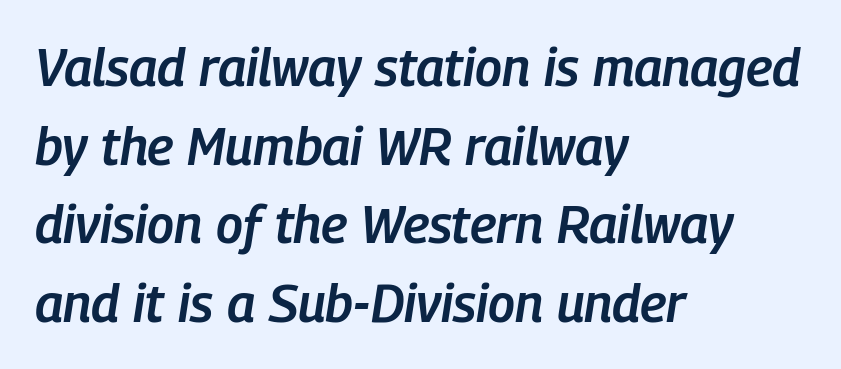
Bold? Not quite — semibold, heavier than regular but stopping short. A typesetter would call this zero additional tracking. Observe the lean: these are italic letterforms. The passage shown is not underscored anywhere.
